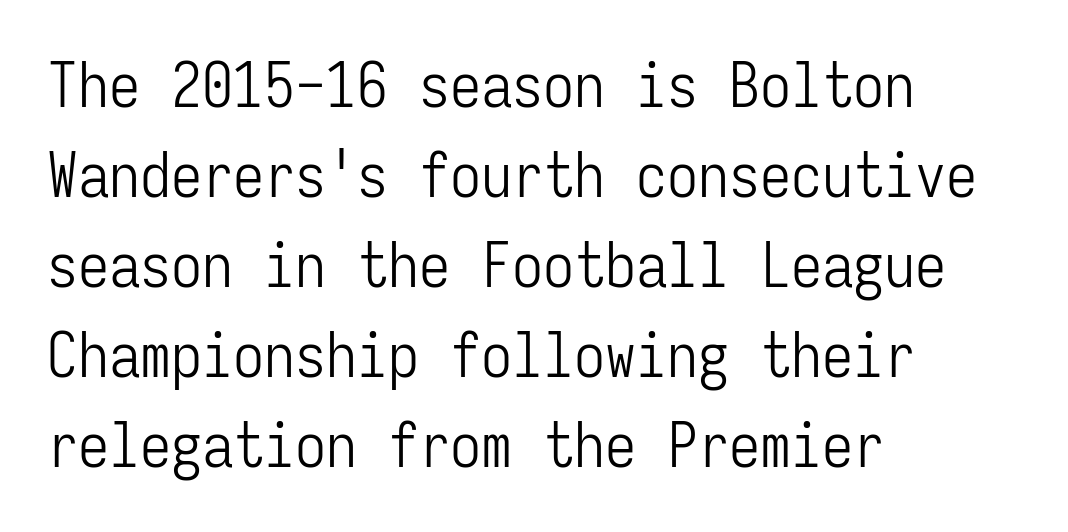
The rendering anchors every line to the left-hand side. The horizontal fit of the characters is conventional and even. These lines are rendered in a fixed-pitch font. Weight: not bold — regular or lighter.
